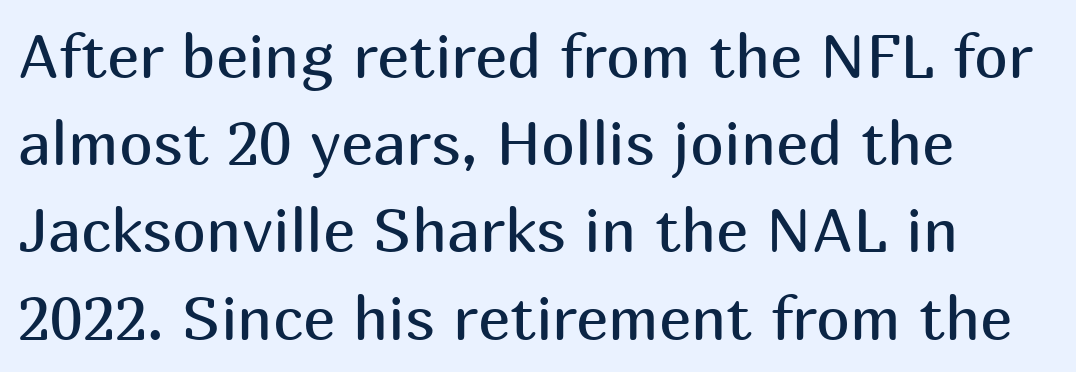
The image shows 61 px regular-weight sans-serif type, upright; set normal line spacing (1.43x), normal letter spacing, not underlined; medium stroke contrast and a medium x-height.
